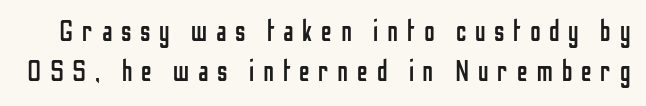
{"serif": "no", "italic": "no", "bold": "no", "weight": "regular", "width": "condensed", "stroke_contrast": "low", "x_height": "medium", "monospaced": "no", "underline": "no", "line_spacing": "normal", "line_spacing_ratio": 1.38, "letter_spacing": "wide", "letter_spacing_em": 0.3, "glyph_px": 29}
